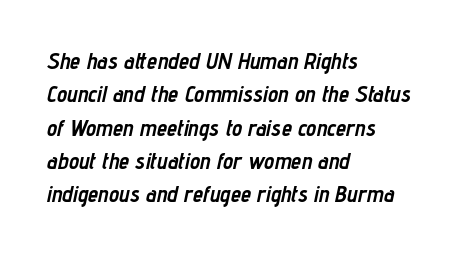
The lines sit at an ordinary, default distance from one another. Pretty heavy lettering here — definitely bold. Inter-character spacing is left at the font's built-in metrics. Underlining? Definitely not there. Short and long lines alike share a common starting point at left. Slanted lettering throughout.
